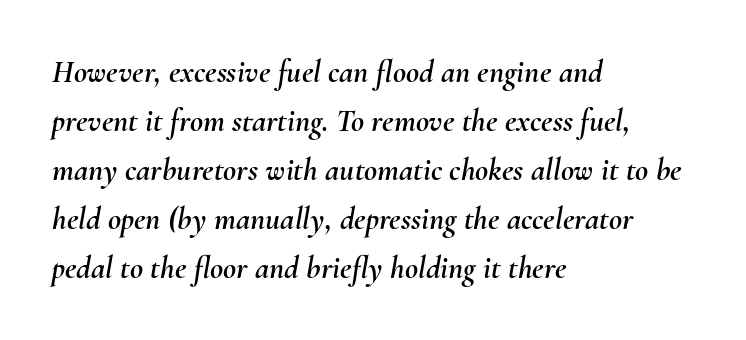
The image shows 32 px text type, italic (leaning right); set left-aligned, normal line spacing (1.53x), normal letter spacing, not underlined; medium stroke contrast and a small x-height.
